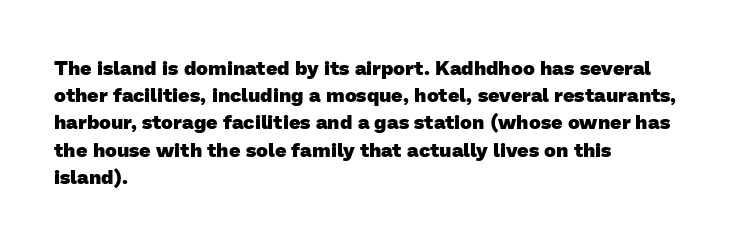
Pretty heavy lettering here — definitely bold. The area under the type is left untouched. The lines in this sample share a left origin and differ only in where they stop. These lines keep a tight, regular rhythm from letter to letter. Line spacing here is normal.
